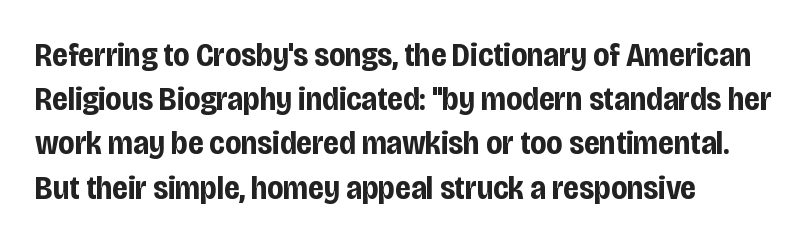
It's the straight-up-and-down kind of type. Varying glyph widths throughout — classic text-font behaviour. You could call the tracking neutral — neither tight nor loose. The passage shown stacks its lines at a standard gap. These lines carry a lot of weight — the face is fully bold.
